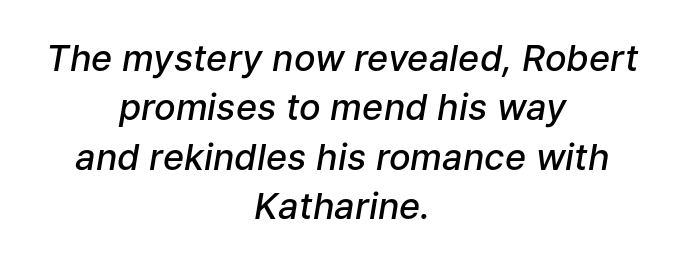
{"italic": "yes", "lean": "right", "slant_degrees": 9, "bold": "semi", "weight": "semibold", "width": "normal", "stroke_contrast": "low", "x_height": "medium", "monospaced": "no", "underline": "no", "align": "center", "line_spacing": "normal", "line_spacing_ratio": 1.37, "letter_spacing": "normal", "letter_spacing_em": 0.0, "glyph_px": 36}
